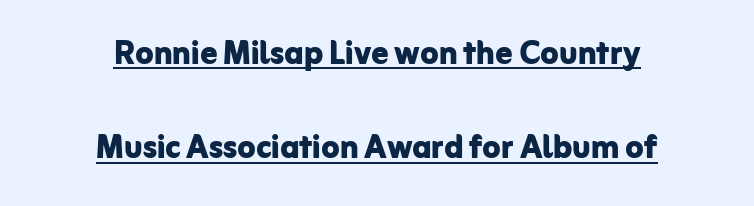
Q: Is the text bold? A: Yes.
Q: Is the text italic (slanted)? A: No, it is upright.
Q: Is the typeface a serif or a sans-serif typeface? A: Sans-serif.
Q: Is the text underlined? A: Yes.
Q: How is the paragraph aligned? A: Centered.
Q: Is the spacing between letters normal or unusually wide? A: Normal.
Q: Is the spacing between lines tight, normal or loose? A: Loose.
Q: Width (condensed, normal, or wide)? A: Normal.
Q: Stroke contrast? A: Low.
Q: x-height? A: Medium.
Q: Monospaced? A: No.
